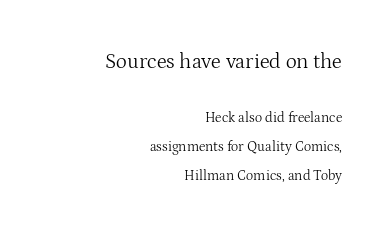
Q: Is the text bold? A: No.
Q: Is the text italic (slanted)? A: No, it is upright.
Q: Is the text underlined? A: No.
Q: How is the paragraph aligned? A: Right-aligned.
Q: Is the spacing between letters normal or unusually wide? A: Normal.
Q: Is the spacing between lines tight, normal or loose? A: Loose.
Q: Which block of text is set in a larger size, the first (top) or the second (bottom)? A: The first (top) one.
